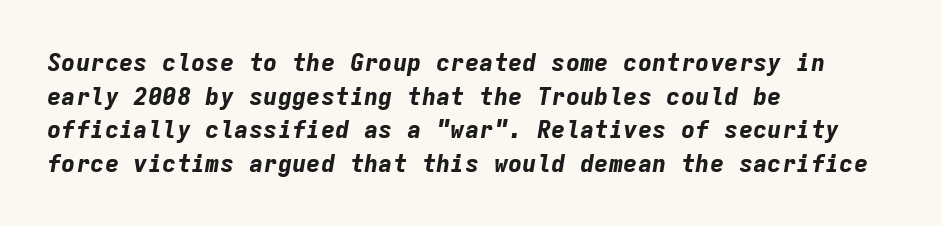
Q: Is the text bold? A: Yes.
Q: Is the text italic (slanted)? A: Yes, it leans right by about 9 degrees.
Q: Is the text underlined? A: No.
Q: How is the paragraph aligned? A: Left-aligned.
Q: Is the spacing between letters normal or unusually wide? A: Normal.
Q: Is the spacing between lines tight, normal or loose? A: Normal.
